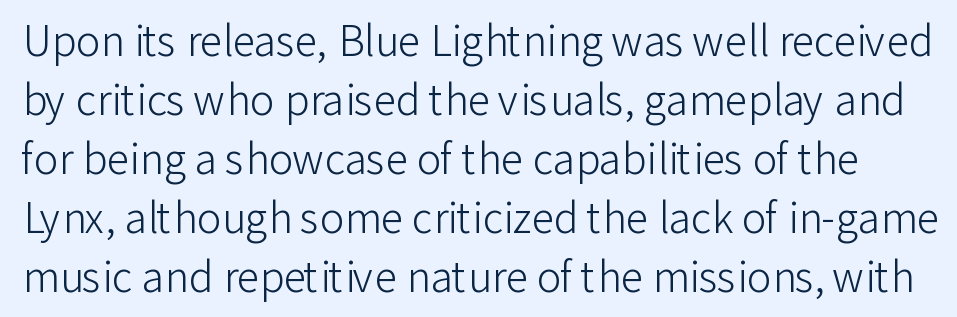
{"serif": "no", "italic": "no", "bold": "no", "weight": "light", "width": "normal", "stroke_contrast": "low", "x_height": "medium", "monospaced": "no", "underline": "no", "line_spacing": "normal", "line_spacing_ratio": 1.44, "letter_spacing": "normal", "letter_spacing_em": 0.0, "glyph_px": 41}
